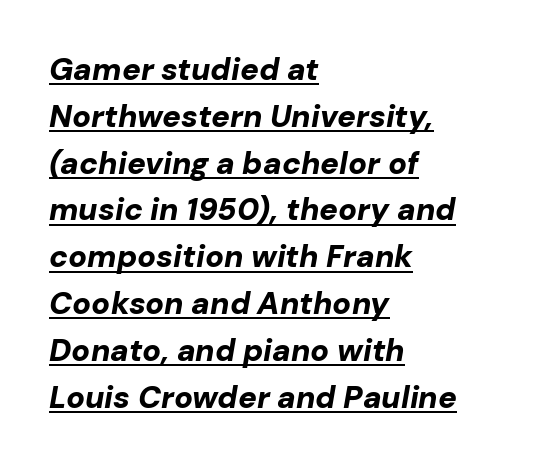
Plenty of ink on the page — the face is bold. The sample's only ornament is a line tracing under the words. The whole block is typeset with a tilt. Whoever set this chose a conventional vertical rhythm. These lines are rendered in a variable-pitch font. How are the letters spaced? Ordinarily, with no added tracking.
